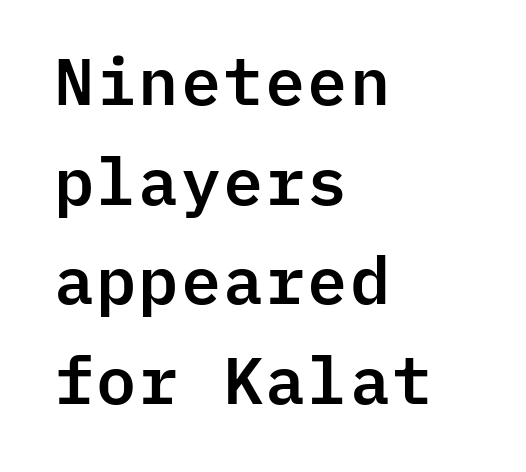
{"serif": "no", "italic": "no", "width": "normal", "stroke_contrast": "low", "x_height": "medium", "monospaced": "yes", "underline": "no", "align": "left", "line_spacing": "normal", "line_spacing_ratio": 1.51, "letter_spacing": "normal", "letter_spacing_em": 0.0, "glyph_px": 66}
